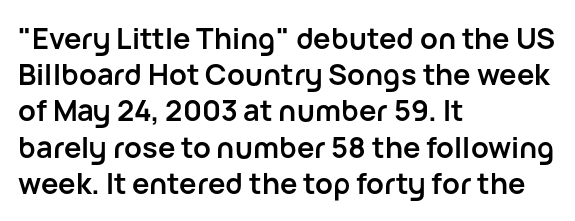
Q: Is the text bold? A: Yes.
Q: Is the text italic (slanted)? A: No, it is upright.
Q: Is the typeface a serif or a sans-serif typeface? A: Sans-serif.
Q: Is the text underlined? A: No.
Q: How is the paragraph aligned? A: Left-aligned.
Q: Is the spacing between letters normal or unusually wide? A: Normal.
Q: Is the spacing between lines tight, normal or loose? A: Normal.
Q: Width (condensed, normal, or wide)? A: Normal.
Q: Stroke contrast? A: Low.
Q: x-height? A: Medium.
Q: Monospaced? A: No.
